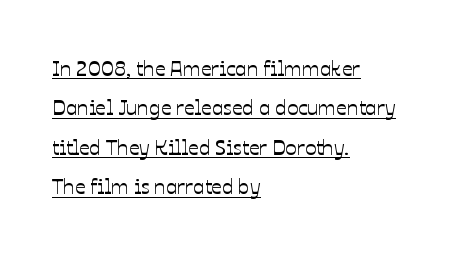
Posture: straight, roman, zero tilt. No extra tracking has been applied to these lines. In designer terms, the underline attribute is active on this setting. Compared with a centered layout, this one pins lines to the left instead.
